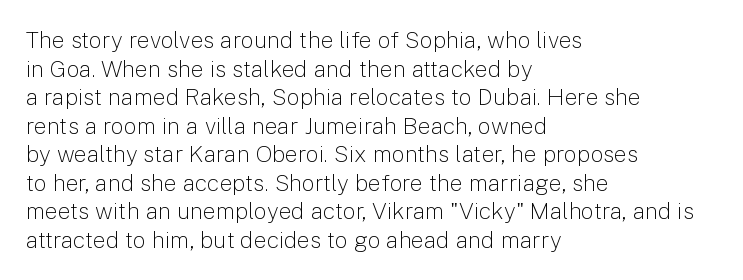
Beneath every word, the page is bare. On a weight scale, this lands at 450 or below. Look at the tracking — it's just the regular setting, nothing added. The typesetter chose a ragged-right arrangement here. Upright lettering throughout.
